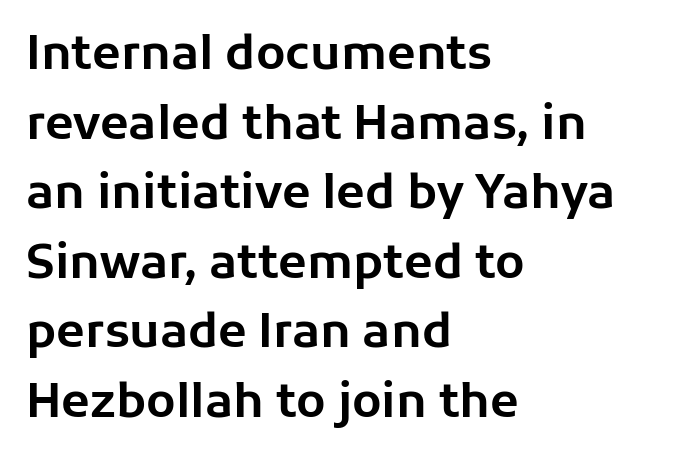
This sample has the flowing, uneven cadence of proportional lettering. In terms of letterspacing, this is plain default setting. Is this a sans? Yes — the strokes have no serifs. Alignment: flush left.
